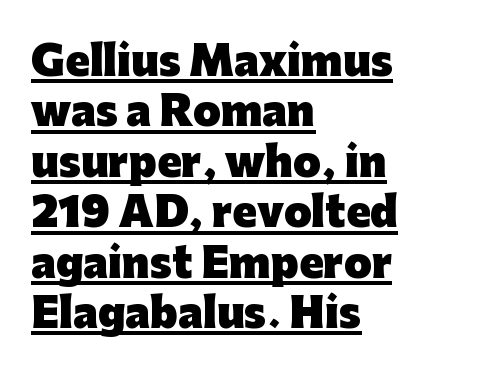
Character widths vary here, with narrow letters taking less room than wide ones. Examine the stroke ends and you'll find no serifs. These lines were composed using upright roman letters. How would I describe the line gaps? Plain and ordinary. Beneath each row of characters lies a ruled line. The face used here has the dense, thick strokes of a bold.
